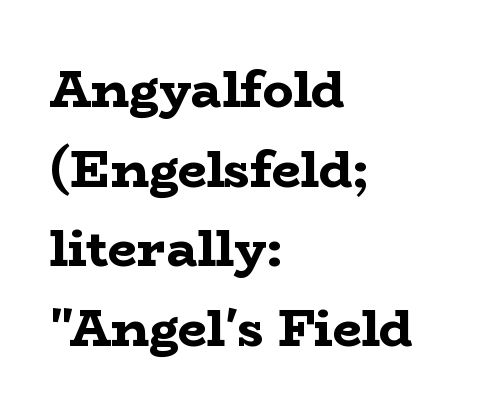
{"serif": "yes", "italic": "no", "bold": "yes", "weight": "bold", "width": "wide", "stroke_contrast": "low", "x_height": "medium", "monospaced": "no", "underline": "no", "align": "left", "line_spacing": "normal", "line_spacing_ratio": 1.56, "letter_spacing": "normal", "letter_spacing_em": 0.0, "glyph_px": 51}
